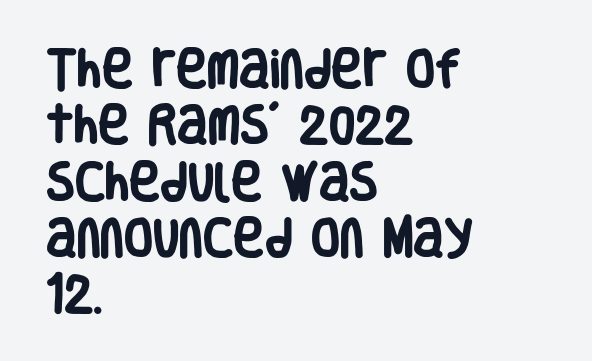
{"serif": "no", "italic": "no", "bold": "yes", "weight": "heavy", "width": "condensed", "stroke_contrast": "low", "x_height": "large", "monospaced": "no", "underline": "no", "align": "left", "line_spacing": "normal", "line_spacing_ratio": 1.34, "letter_spacing": "normal", "letter_spacing_em": 0.0, "glyph_px": 42}
